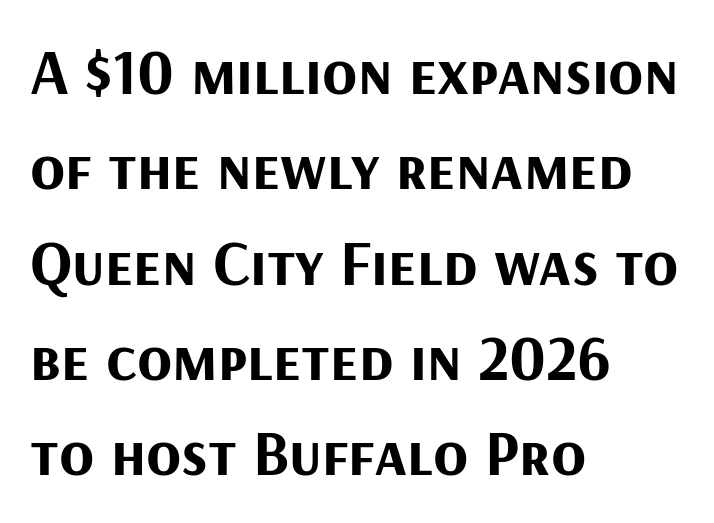
The image shows 64 px bold sans-serif type, upright; set left-aligned, normal line spacing (1.49x), normal letter spacing, not underlined; medium stroke contrast and a medium x-height.
